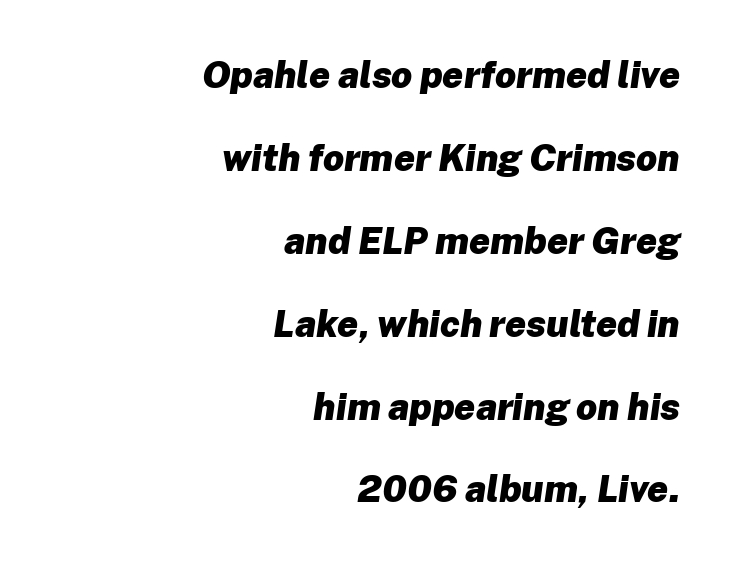
The image shows 37 px heavy type, italic (leaning right); set right-aligned, loose line spacing (2.24x), normal letter spacing, not underlined; low stroke contrast and a medium x-height.
